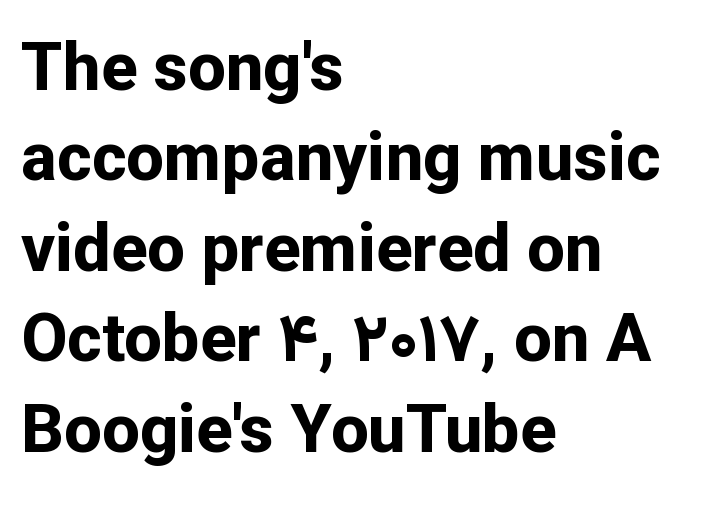
Q: Is the text bold? A: Yes.
Q: Is the text italic (slanted)? A: No, it is upright.
Q: Is the typeface a serif or a sans-serif typeface? A: Sans-serif.
Q: Is the text underlined? A: No.
Q: How is the paragraph aligned? A: Left-aligned.
Q: Is the spacing between letters normal or unusually wide? A: Normal.
Q: Is the spacing between lines tight, normal or loose? A: Normal.
Q: Width (condensed, normal, or wide)? A: Normal.
Q: Stroke contrast? A: Low.
Q: x-height? A: Medium.
Q: Monospaced? A: No.
